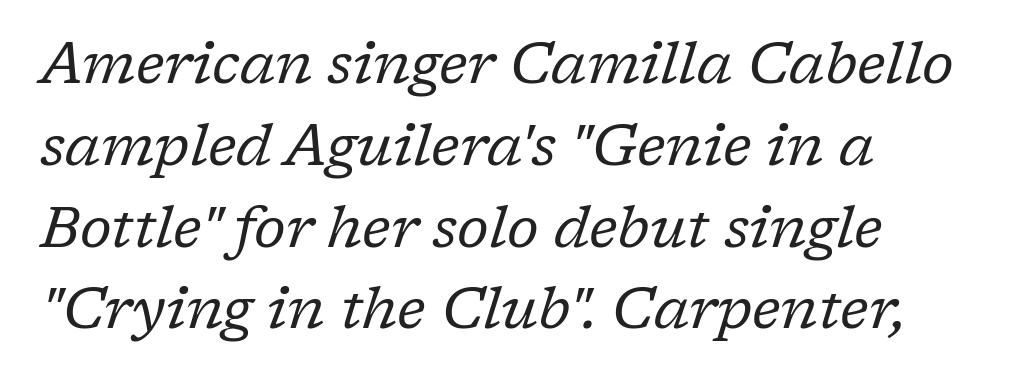
The image shows 58 px regular-weight serif type, italic (leaning right); set left-aligned, normal line spacing (1.41x), normal letter spacing, not underlined; low stroke contrast and a medium x-height.
